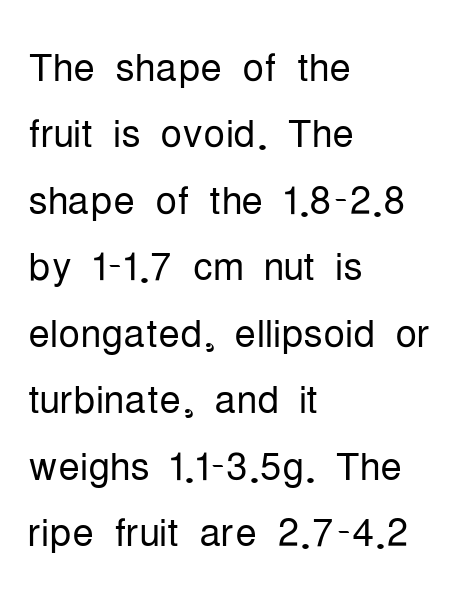
Q: Is the text bold? A: No.
Q: Is the text italic (slanted)? A: No, it is upright.
Q: Is the typeface a serif or a sans-serif typeface? A: Sans-serif.
Q: Is the text underlined? A: No.
Q: How is the paragraph aligned? A: Left-aligned.
Q: Is the spacing between letters normal or unusually wide? A: Normal.
Q: Width (condensed, normal, or wide)? A: Condensed.
Q: Stroke contrast? A: Low.
Q: x-height? A: Medium.
Q: Monospaced? A: No.
